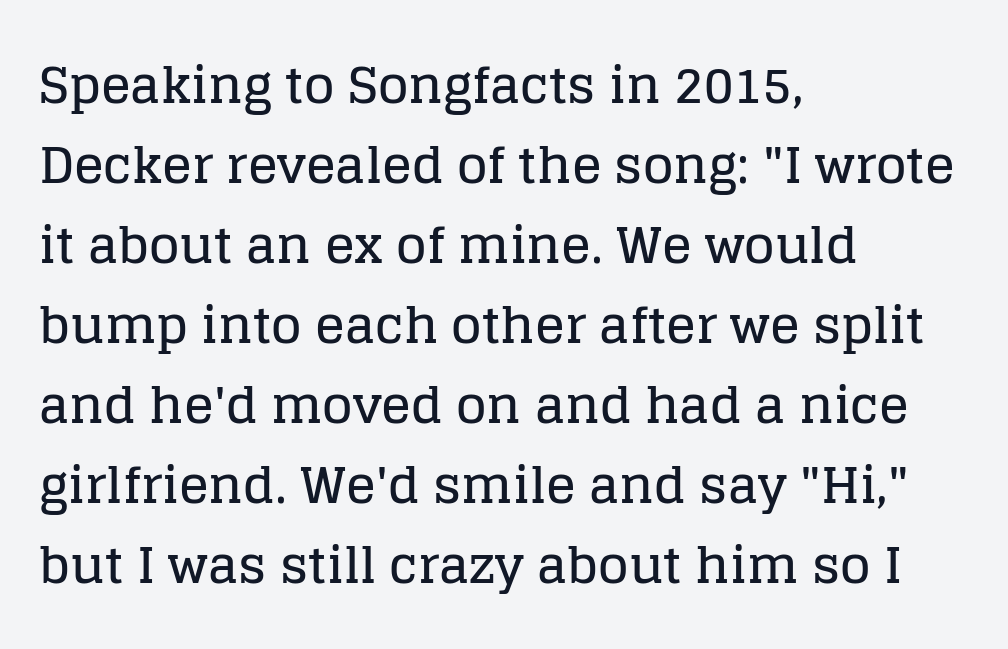
Q: Is the text italic (slanted)? A: No, it is upright.
Q: Is the typeface a serif or a sans-serif typeface? A: Serif.
Q: Is the text underlined? A: No.
Q: How is the paragraph aligned? A: Left-aligned.
Q: Is the spacing between letters normal or unusually wide? A: Normal.
Q: Is the spacing between lines tight, normal or loose? A: Normal.
Q: Width (condensed, normal, or wide)? A: Normal.
Q: Stroke contrast? A: Low.
Q: x-height? A: Large.
Q: Monospaced? A: No.
